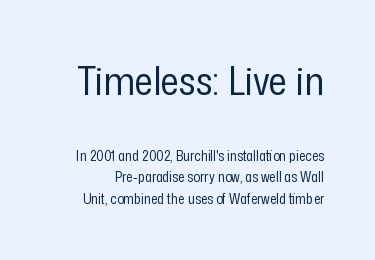
Weight class: somewhere from thin through regular. Rendered with straight, roman letterforms. Descenders hang freely into open space. The first block has been scaled up relative to the second.
